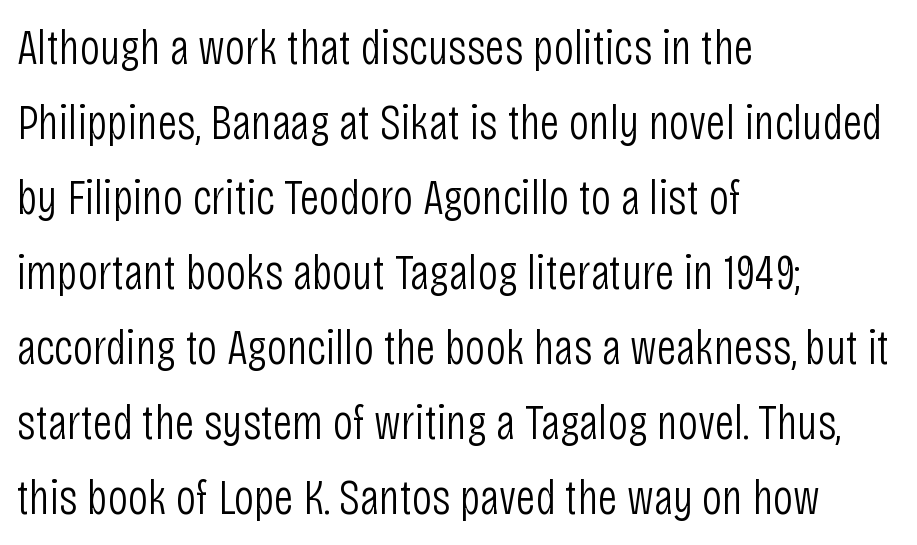
The image shows 50 px light, condensed sans-serif type, upright; set left-aligned, normal line spacing (1.5x), normal letter spacing, not underlined; low stroke contrast and a large x-height.
